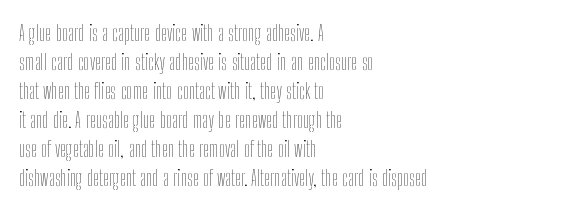
Q: Is the text bold? A: No.
Q: Is the text italic (slanted)? A: No, it is upright.
Q: Is the text underlined? A: No.
Q: How is the paragraph aligned? A: Left-aligned.
Q: Is the spacing between letters normal or unusually wide? A: Normal.
Q: Is the spacing between lines tight, normal or loose? A: Normal.
